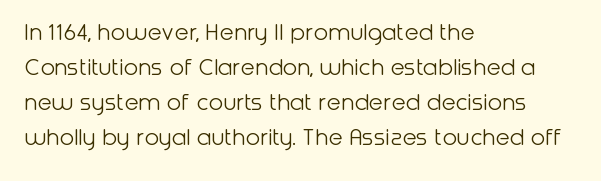
Q: Is the text bold? A: No.
Q: Is the text italic (slanted)? A: No, it is upright.
Q: Is the text underlined? A: No.
Q: How is the paragraph aligned? A: Left-aligned.
Q: Is the spacing between letters normal or unusually wide? A: Normal.
Q: Is the spacing between lines tight, normal or loose? A: Normal.
